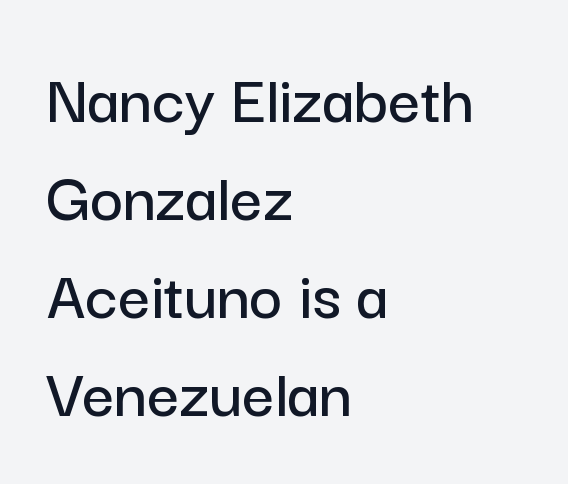
Q: Is the text italic (slanted)? A: No, it is upright.
Q: Is the typeface a serif or a sans-serif typeface? A: Sans-serif.
Q: Is the text underlined? A: No.
Q: How is the paragraph aligned? A: Left-aligned.
Q: Is the spacing between letters normal or unusually wide? A: Normal.
Q: Is the spacing between lines tight, normal or loose? A: Normal.
Q: Width (condensed, normal, or wide)? A: Normal.
Q: Stroke contrast? A: Low.
Q: x-height? A: Medium.
Q: Monospaced? A: No.
